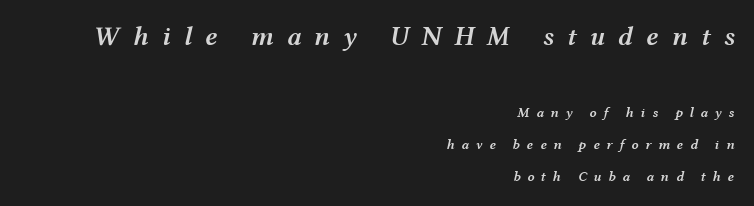
The image shows 27 px text type, italic (leaning right); set right-aligned, loose line spacing (2.3x), unusually wide letter spacing (+0.48 em), not underlined; the first (top) block is 1.93x larger.
